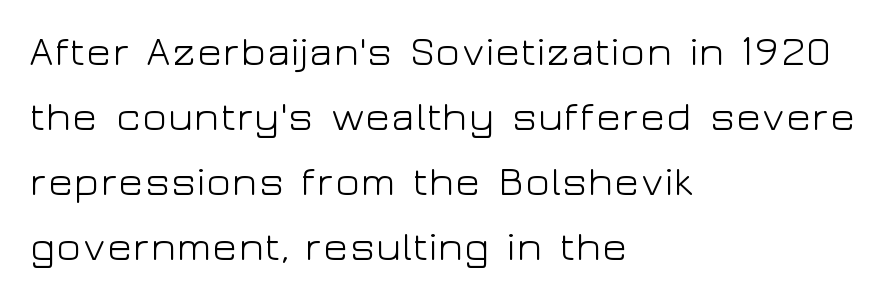
Characters follow at the spacing the type designer built in. Stroke terminals: plain, sans-serif. The rows are spaced the way most documents space them. Is the stroke heavy? The answer is a plain regular-or-lighter.
